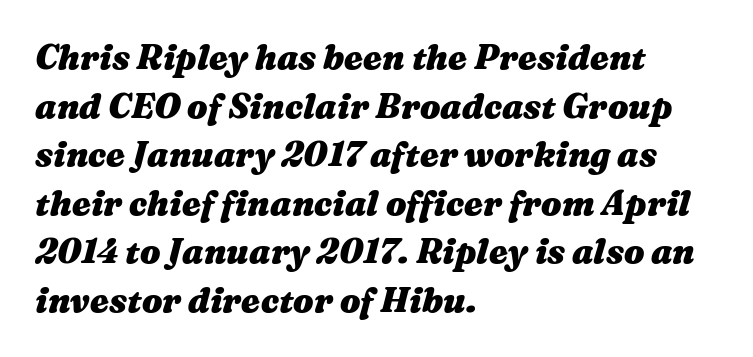
The image shows 34 px heavy, wide type, italic (leaning right); set left-aligned, normal line spacing (1.43x), normal letter spacing, not underlined; medium stroke contrast and a medium x-height.
